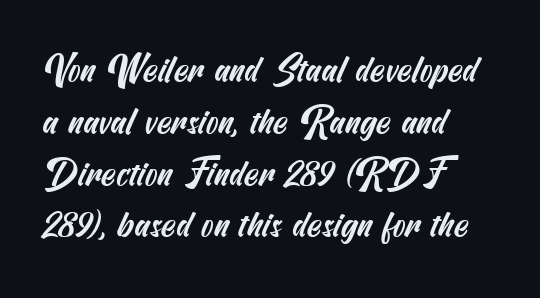
The image shows 37 px condensed sans-serif type; set left-aligned, normal line spacing (1.4x), normal letter spacing, not underlined; medium stroke contrast and a small x-height.
